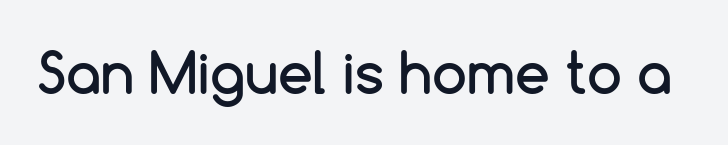
Q: Is the text italic (slanted)? A: No, it is upright.
Q: Is the typeface a serif or a sans-serif typeface? A: Sans-serif.
Q: Is the text underlined? A: No.
Q: Is the spacing between letters normal or unusually wide? A: Normal.
Q: Width (condensed, normal, or wide)? A: Normal.
Q: Stroke contrast? A: Low.
Q: x-height? A: Medium.
Q: Monospaced? A: No.
